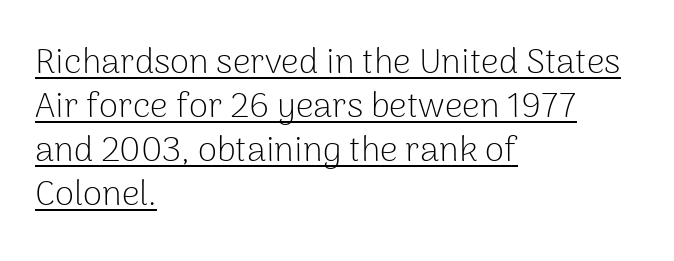
{"serif": "no", "italic": "no", "bold": "no", "weight": "light", "width": "normal", "stroke_contrast": "low", "x_height": "medium", "monospaced": "no", "underline": "yes", "align": "left", "line_spacing": "normal", "line_spacing_ratio": 1.26, "letter_spacing": "normal", "letter_spacing_em": 0.0, "glyph_px": 35}
